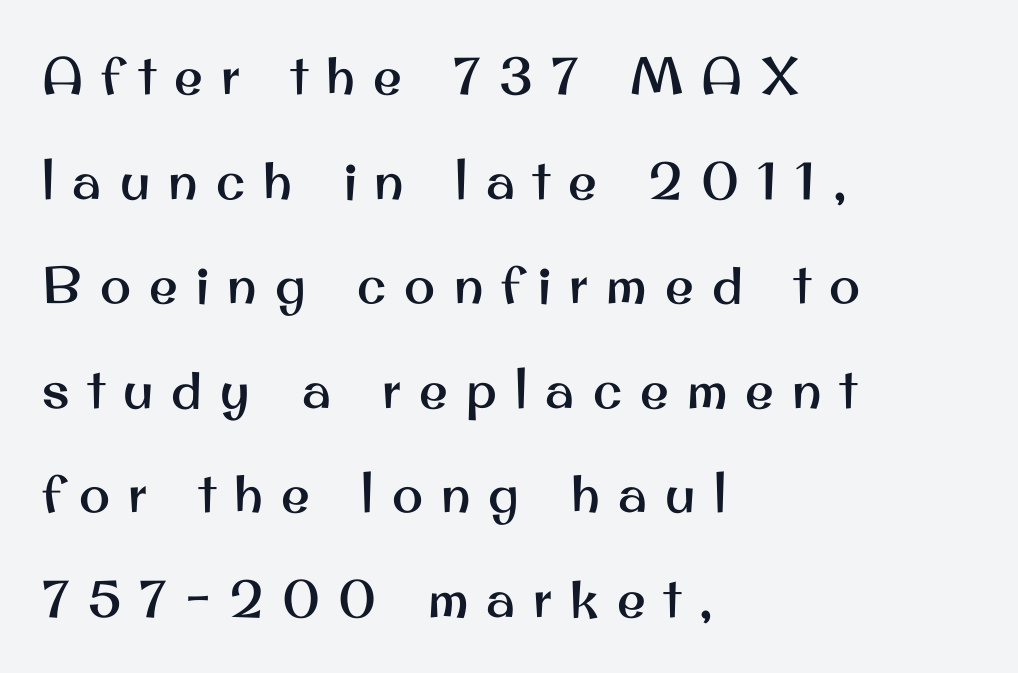
Q: Is the text italic (slanted)? A: No, it is upright.
Q: Is the typeface a serif or a sans-serif typeface? A: Sans-serif.
Q: Is the text underlined? A: No.
Q: How is the paragraph aligned? A: Left-aligned.
Q: Is the spacing between letters normal or unusually wide? A: Unusually wide.
Q: Is the spacing between lines tight, normal or loose? A: Loose.
Q: Width (condensed, normal, or wide)? A: Normal.
Q: Stroke contrast? A: Medium.
Q: x-height? A: Small.
Q: Monospaced? A: No.
